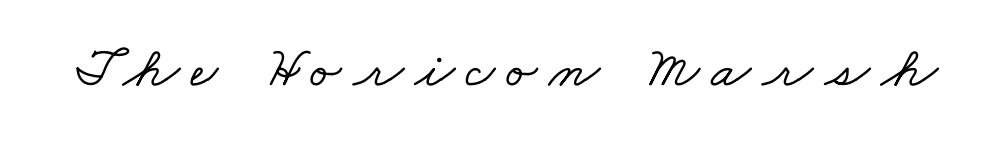
The image shows 58 px wide serif type; set unusually wide letter spacing (+0.2 em), not underlined; low stroke contrast and a small x-height.
